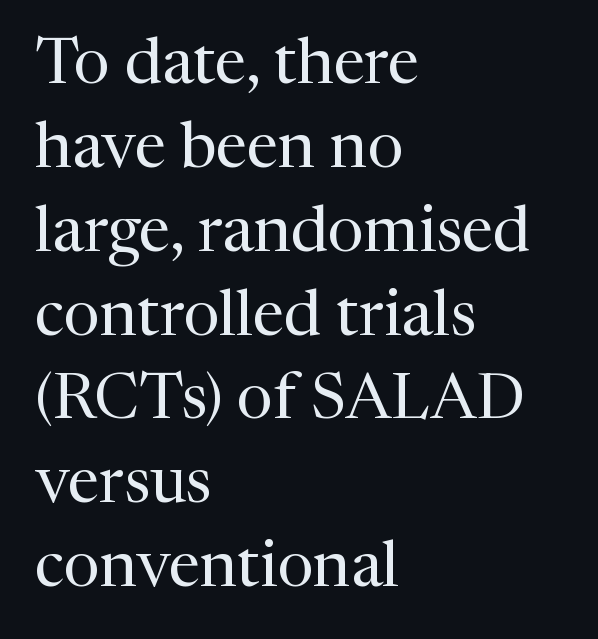
Q: Is the text bold? A: No.
Q: Is the text italic (slanted)? A: No, it is upright.
Q: Is the typeface a serif or a sans-serif typeface? A: Serif.
Q: Is the text underlined? A: No.
Q: How is the paragraph aligned? A: Left-aligned.
Q: Is the spacing between letters normal or unusually wide? A: Normal.
Q: Is the spacing between lines tight, normal or loose? A: Normal.
Q: Width (condensed, normal, or wide)? A: Normal.
Q: Stroke contrast? A: Medium.
Q: x-height? A: Medium.
Q: Monospaced? A: No.
